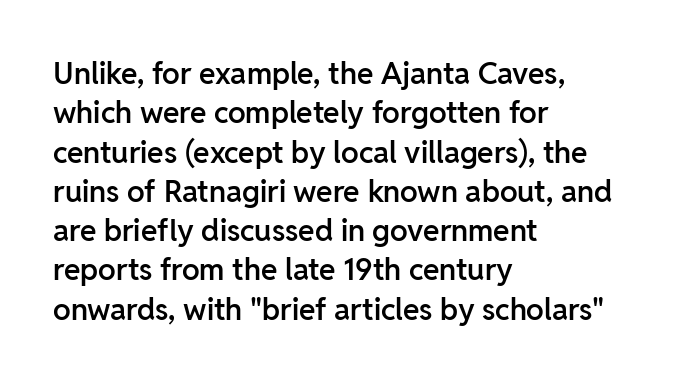
The letterforms sit shoulder to shoulder at normal distance. Teacher's note: observe the even left margin — that is flush-left alignment. Spacing verdict: proportional, widths tailored to each character. Are there feet on the stems? There aren't — it's a sans. The lettering stays uniformly vertical, giving the passage a roman look.
